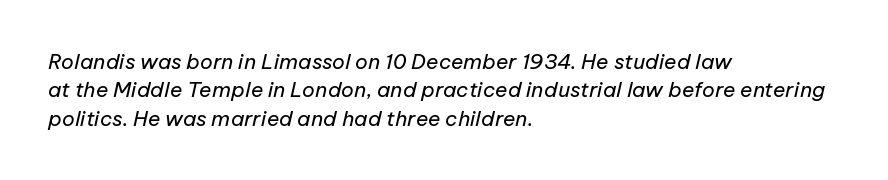
{"italic": "yes", "lean": "right", "slant_degrees": 12, "bold": "no", "underline": "no", "align": "left", "line_spacing": "normal", "line_spacing_ratio": 1.35, "letter_spacing": "normal", "letter_spacing_em": 0.0, "glyph_px": 21}
